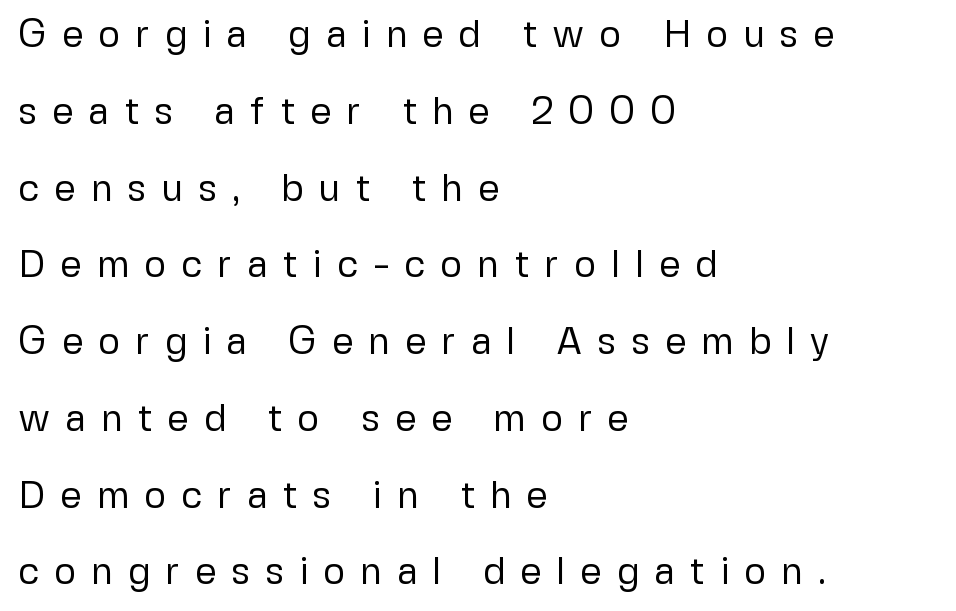
Quick note: not italic, upright. A classic flush-left, rag-right setting is used for this passage. These lines are rendered in a variable-pitch font. Short note: letters widely spaced.
